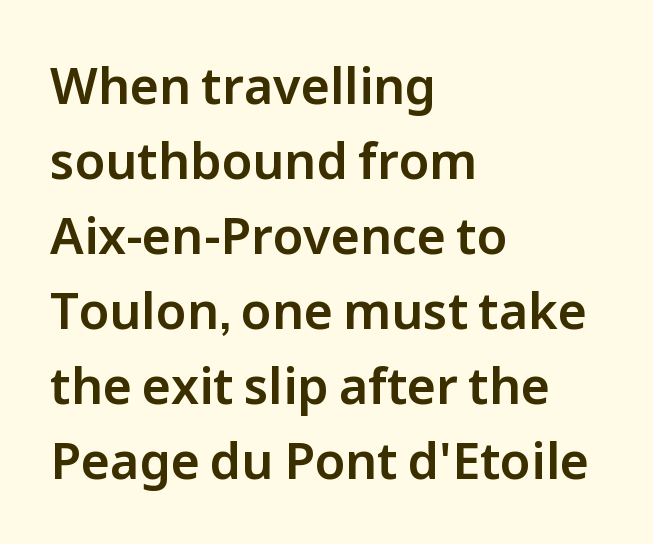
{"serif": "no", "italic": "no", "width": "normal", "stroke_contrast": "low", "x_height": "medium", "monospaced": "no", "underline": "no", "align": "left", "line_spacing": "normal", "line_spacing_ratio": 1.5, "letter_spacing": "normal", "letter_spacing_em": 0.0, "glyph_px": 50}
